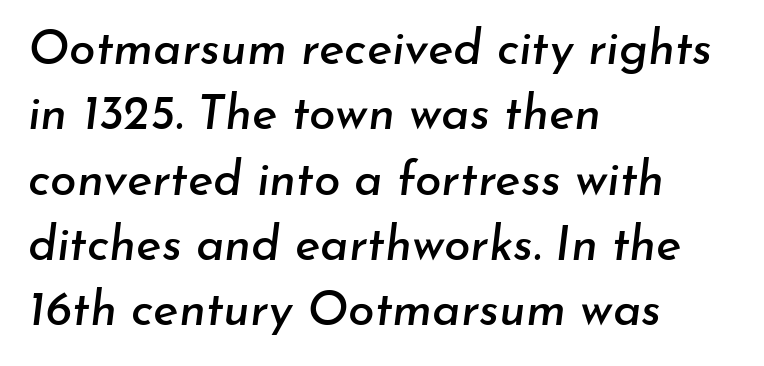
{"italic": "yes", "lean": "right", "slant_degrees": 7, "width": "normal", "stroke_contrast": "low", "x_height": "small", "monospaced": "no", "underline": "no", "align": "left", "line_spacing": "normal", "line_spacing_ratio": 1.36, "letter_spacing": "normal", "letter_spacing_em": 0.0, "glyph_px": 48}
